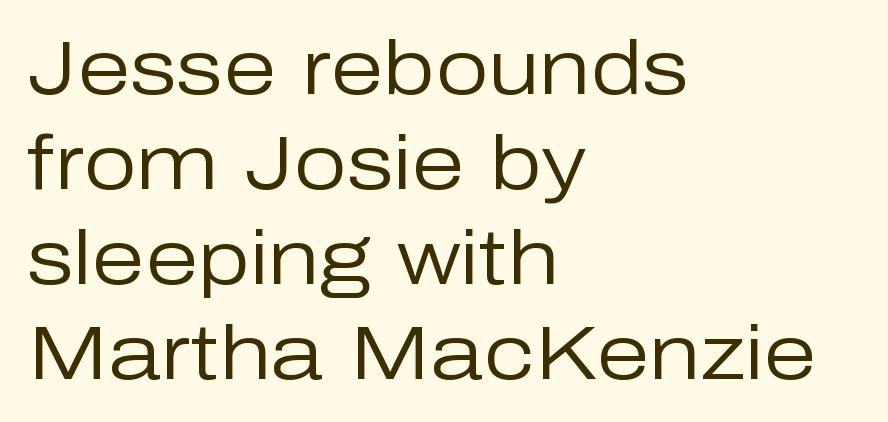
The image shows 76 px regular-weight sans-serif type, upright; set left-aligned, normal line spacing (1.25x), normal letter spacing, not underlined; low stroke contrast and a medium x-height.
